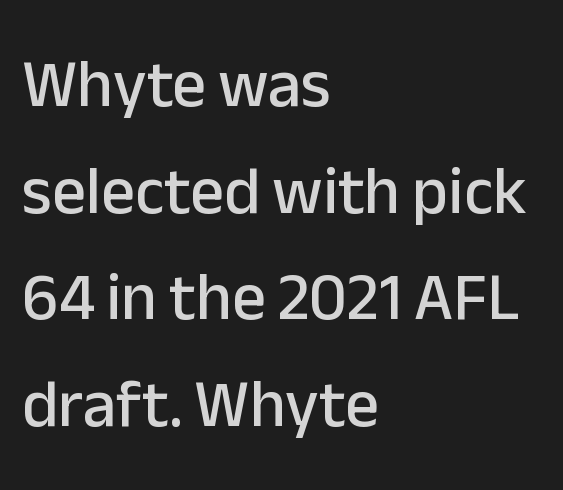
Q: Is the text italic (slanted)? A: No, it is upright.
Q: Is the typeface a serif or a sans-serif typeface? A: Sans-serif.
Q: Is the text underlined? A: No.
Q: How is the paragraph aligned? A: Left-aligned.
Q: Is the spacing between letters normal or unusually wide? A: Normal.
Q: Is the spacing between lines tight, normal or loose? A: Normal.
Q: Width (condensed, normal, or wide)? A: Normal.
Q: Stroke contrast? A: Low.
Q: x-height? A: Medium.
Q: Monospaced? A: No.
